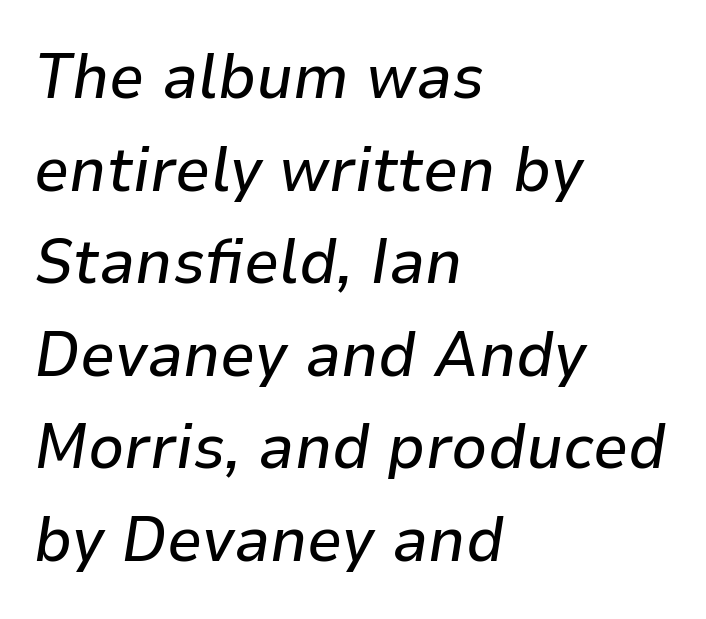
Q: Is the text italic (slanted)? A: Yes, it leans right by about 9 degrees.
Q: Is the text underlined? A: No.
Q: How is the paragraph aligned? A: Left-aligned.
Q: Is the spacing between letters normal or unusually wide? A: Normal.
Q: Is the spacing between lines tight, normal or loose? A: Normal.
Q: Width (condensed, normal, or wide)? A: Normal.
Q: Stroke contrast? A: Low.
Q: x-height? A: Medium.
Q: Monospaced? A: No.
